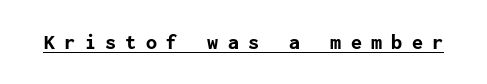
Q: Is the text bold? A: Yes.
Q: Is the text italic (slanted)? A: No, it is upright.
Q: Is the text underlined? A: Yes.
Q: Is the spacing between letters normal or unusually wide? A: Unusually wide.
